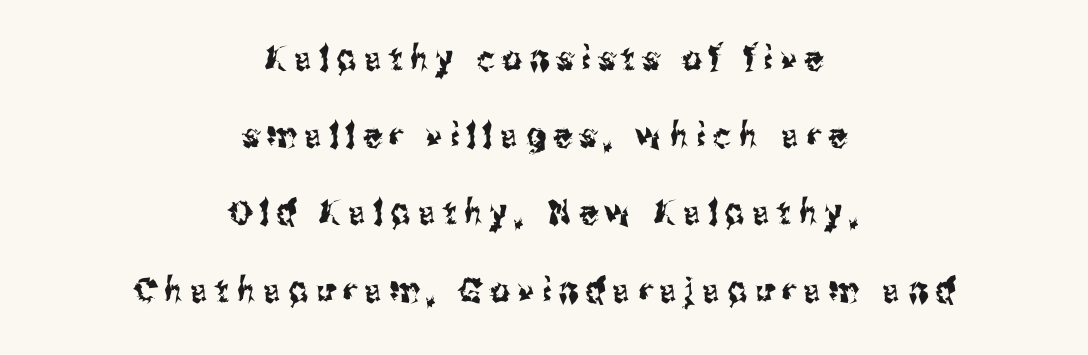
The face used here is proportionally spaced, like ordinary book or web type. Honestly, the rows look like they've been pulled way apart. A student would call this center alignment; a typographer would say set centered. Note: no serifs on the glyphs. This sample uses expanded letter spacing, leaving extra air between glyphs. Every character sits straight up, as roman type does.
